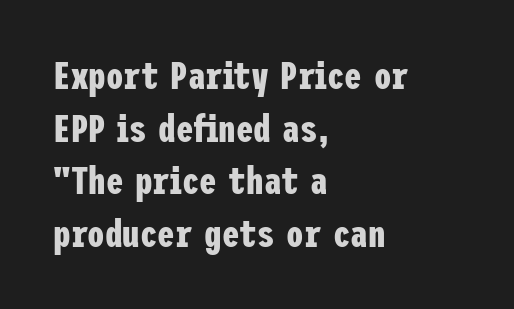
Q: Is the text bold? A: Yes.
Q: Is the text italic (slanted)? A: No, it is upright.
Q: Is the typeface a serif or a sans-serif typeface? A: Sans-serif.
Q: Is the text underlined? A: No.
Q: How is the paragraph aligned? A: Left-aligned.
Q: Is the spacing between letters normal or unusually wide? A: Normal.
Q: Is the spacing between lines tight, normal or loose? A: Normal.
Q: Width (condensed, normal, or wide)? A: Condensed.
Q: Stroke contrast? A: Low.
Q: x-height? A: Medium.
